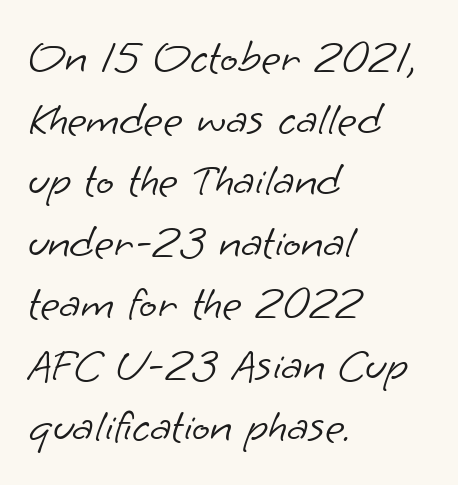
Q: Is the text bold? A: No.
Q: Is the typeface a serif or a sans-serif typeface? A: Sans-serif.
Q: Is the text underlined? A: No.
Q: How is the paragraph aligned? A: Left-aligned.
Q: Is the spacing between letters normal or unusually wide? A: Normal.
Q: Is the spacing between lines tight, normal or loose? A: Normal.
Q: Width (condensed, normal, or wide)? A: Normal.
Q: Stroke contrast? A: Low.
Q: x-height? A: Small.
Q: Monospaced? A: No.
